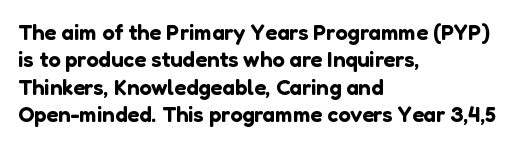
Q: Is the text italic (slanted)? A: No, it is upright.
Q: Is the text underlined? A: No.
Q: How is the paragraph aligned? A: Left-aligned.
Q: Is the spacing between letters normal or unusually wide? A: Normal.
